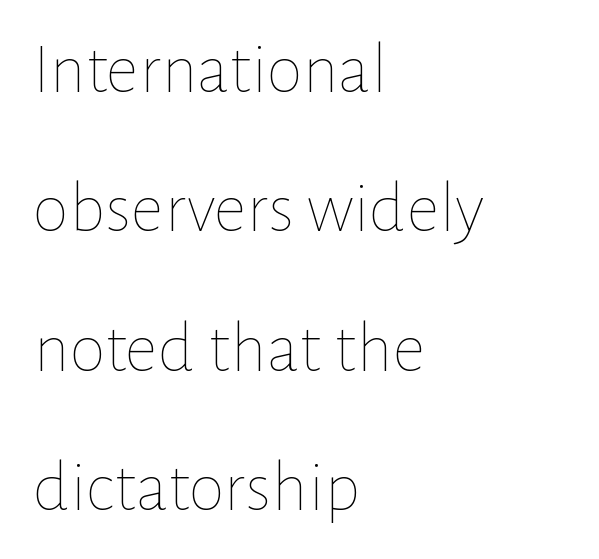
The image shows 73 px thin type, upright; set left-aligned, loose line spacing (1.91x), normal letter spacing, not underlined; low stroke contrast and a medium x-height.
